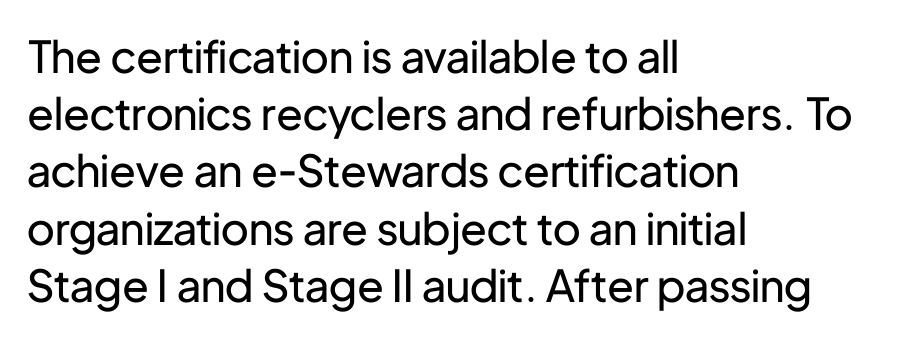
{"serif": "no", "italic": "no", "bold": "no", "weight": "regular", "width": "normal", "stroke_contrast": "low", "x_height": "medium", "monospaced": "no", "underline": "no", "align": "left", "line_spacing": "normal", "line_spacing_ratio": 1.3, "letter_spacing": "normal", "letter_spacing_em": 0.0, "glyph_px": 44}
